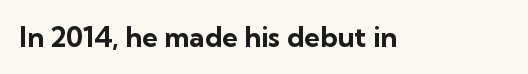
The passage shown is emphatically bold. Observe the ordinary spacing: letters are neighbours, not strangers. Spacing verdict: proportional, widths tailored to each character. The designer went with a sans here, leaving each stem footless. Rule under the text: the space is simply empty.
